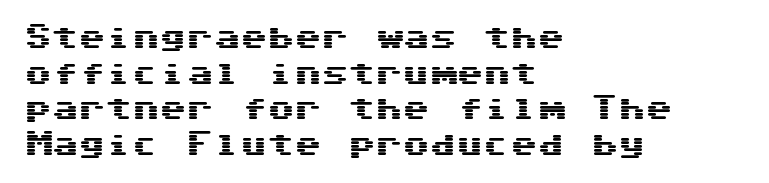
Line spacing here is normal. In terms of posture, this sample is upright. A bare baseline throughout the passage. Does the copy run flush right? No — it runs flush left. You could call the tracking neutral — neither tight nor loose.
